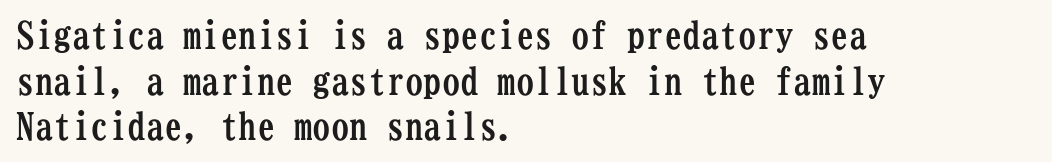
Q: Is the text bold? A: Yes.
Q: Is the text italic (slanted)? A: No, it is upright.
Q: Is the typeface a serif or a sans-serif typeface? A: Serif.
Q: Is the text underlined? A: No.
Q: How is the paragraph aligned? A: Left-aligned.
Q: Is the spacing between letters normal or unusually wide? A: Normal.
Q: Width (condensed, normal, or wide)? A: Condensed.
Q: Stroke contrast? A: Low.
Q: x-height? A: Medium.
Q: Monospaced? A: Yes.
